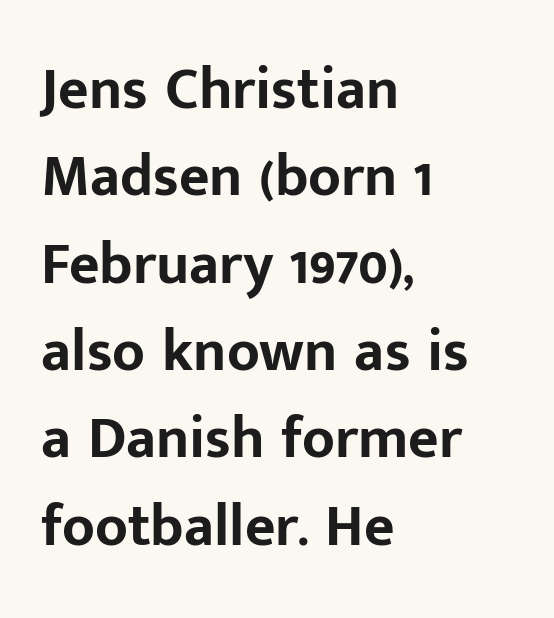
The image shows 59 px bold sans-serif type, upright; set left-aligned, normal line spacing (1.48x), normal letter spacing, not underlined; low stroke contrast and a medium x-height.
